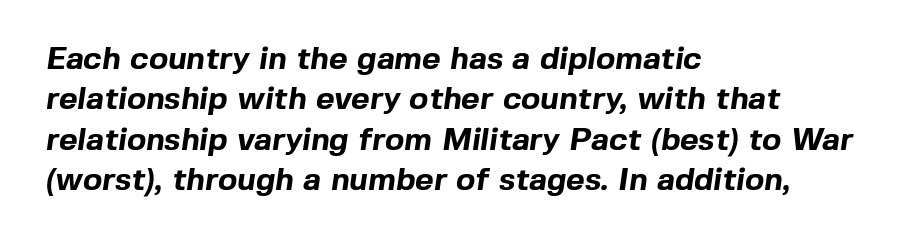
{"serif": "no", "bold": "yes", "weight": "bold", "width": "normal", "x_height": "medium", "monospaced": "no", "underline": "no", "align": "left", "line_spacing": "normal", "line_spacing_ratio": 1.26, "letter_spacing": "normal", "letter_spacing_em": 0.0, "glyph_px": 32}
